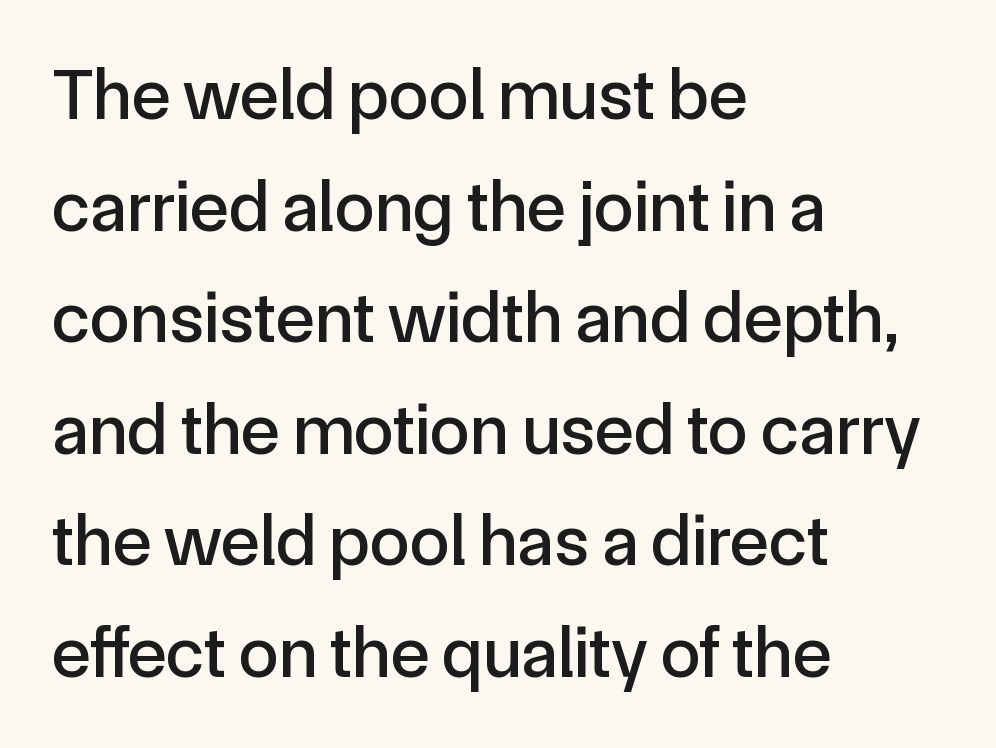
The image shows 72 px sans-serif type, upright; set left-aligned, normal line spacing (1.55x), normal letter spacing, not underlined; a medium x-height.
